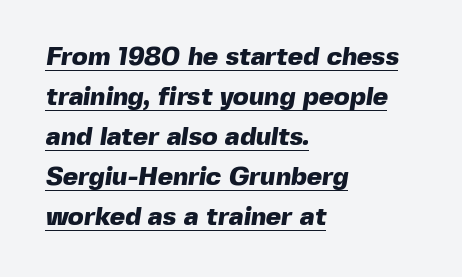
Students, observe: this is what conventionally led text looks like. Leftover space on each line is placed entirely after the last word. Set as a true bold cut, around the 700 mark. This is underlined copy, the kind a proofreader might mark for attention. Letter spacing: default.
